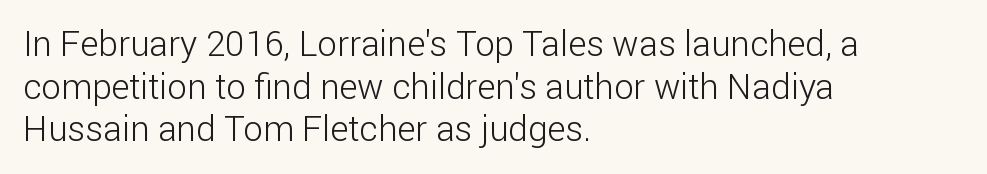
{"serif": "no", "italic": "no", "bold": "no", "weight": "light", "width": "normal", "stroke_contrast": "low", "x_height": "medium", "monospaced": "no", "underline": "no", "align": "left", "line_spacing_ratio": 1.22, "letter_spacing": "normal", "letter_spacing_em": 0.0, "glyph_px": 35}
